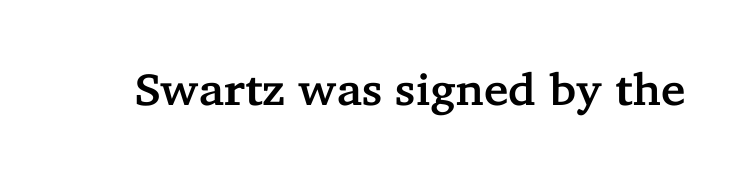
Q: Is the text italic (slanted)? A: No, it is upright.
Q: Is the typeface a serif or a sans-serif typeface? A: Serif.
Q: Is the text underlined? A: No.
Q: Is the spacing between letters normal or unusually wide? A: Normal.
Q: Width (condensed, normal, or wide)? A: Normal.
Q: Stroke contrast? A: Low.
Q: x-height? A: Medium.
Q: Monospaced? A: No.
